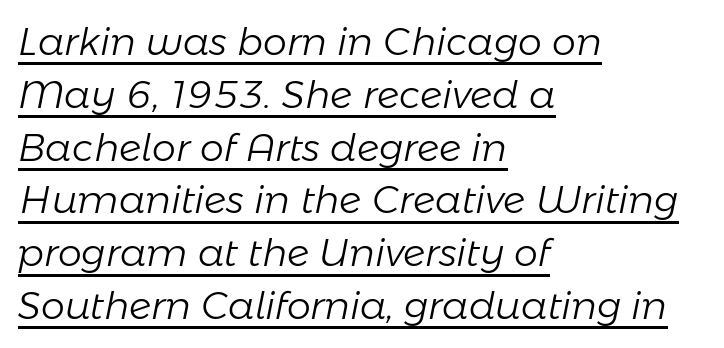
Reading down the block, your eye returns to a fixed left position each line. The line-height multiplier appears to be the usual default. The weight would be labelled regular, book, light, or lighter still. Beneath each row of characters lies a ruled line. Emphasis-style slanted type is in use. The passage shown has conventional tracking throughout.
